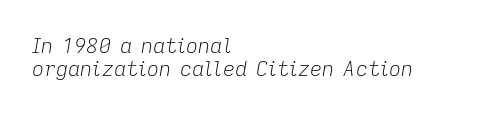
The letters sit at their default tracking, neither squeezed nor spread. A bare baseline throughout the passage. Quick note: italic. Short and long lines alike share a common starting point at left. The characters are drawn with everyday or finer stroke widths. Vertically, the passage feels compressed, each row crowding the next.
